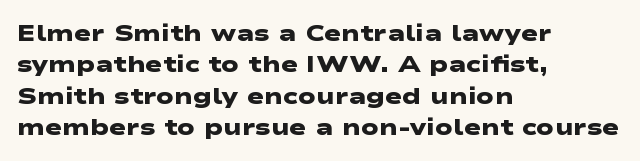
{"bold": "yes", "underline": "no", "align": "left", "line_spacing": "normal", "line_spacing_ratio": 1.36, "letter_spacing": "normal", "letter_spacing_em": 0.0, "glyph_px": 23}
